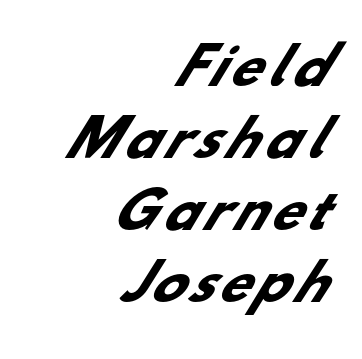
{"serif": "no", "bold": "yes", "weight": "heavy", "width": "normal", "stroke_contrast": "low", "x_height": "small", "monospaced": "no", "underline": "no", "align": "right", "line_spacing": "normal", "line_spacing_ratio": 1.44, "glyph_px": 50}
